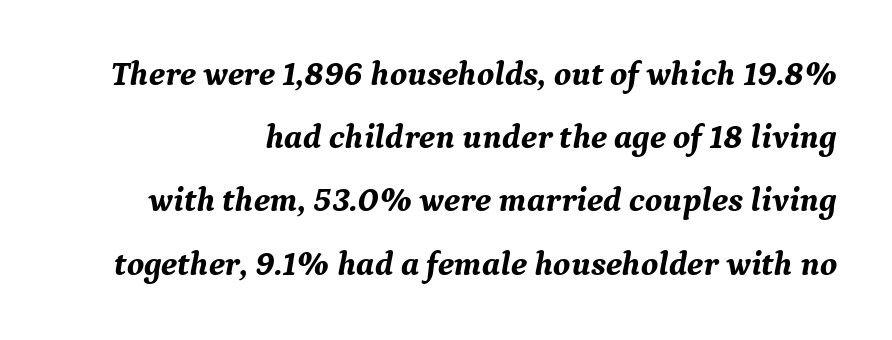
Q: Is the text bold? A: Yes.
Q: Is the text italic (slanted)? A: Yes, it leans right by about 9 degrees.
Q: Is the typeface a serif or a sans-serif typeface? A: Serif.
Q: Is the text underlined? A: No.
Q: Is the spacing between letters normal or unusually wide? A: Normal.
Q: Width (condensed, normal, or wide)? A: Normal.
Q: Stroke contrast? A: Medium.
Q: x-height? A: Medium.
Q: Monospaced? A: No.
